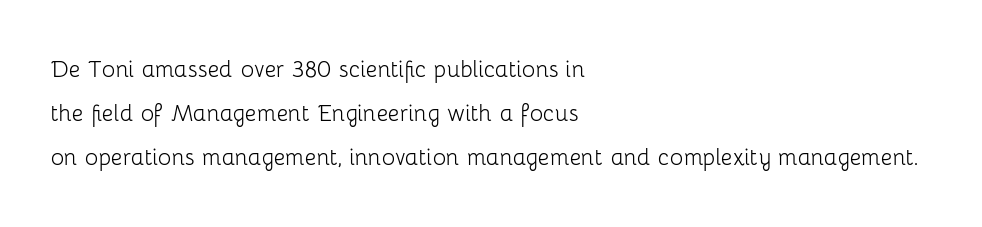
Q: Is the text bold? A: No.
Q: Is the text italic (slanted)? A: No, it is upright.
Q: Is the typeface a serif or a sans-serif typeface? A: Sans-serif.
Q: Is the text underlined? A: No.
Q: How is the paragraph aligned? A: Left-aligned.
Q: Is the spacing between letters normal or unusually wide? A: Normal.
Q: Is the spacing between lines tight, normal or loose? A: Normal.
Q: Width (condensed, normal, or wide)? A: Normal.
Q: Stroke contrast? A: Low.
Q: x-height? A: Medium.
Q: Monospaced? A: No.
